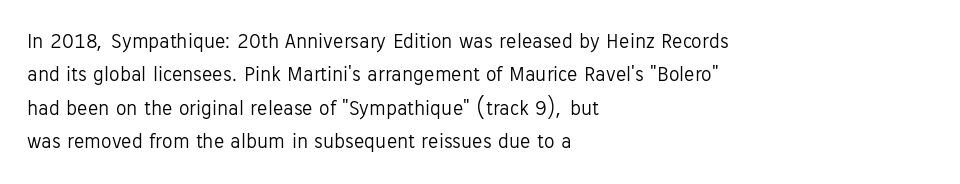
How would I describe the line gaps? Plain and ordinary. Weight: in the light-to-regular range. The type is set solid horizontally, with unmodified tracking. The lines are quadded left.
